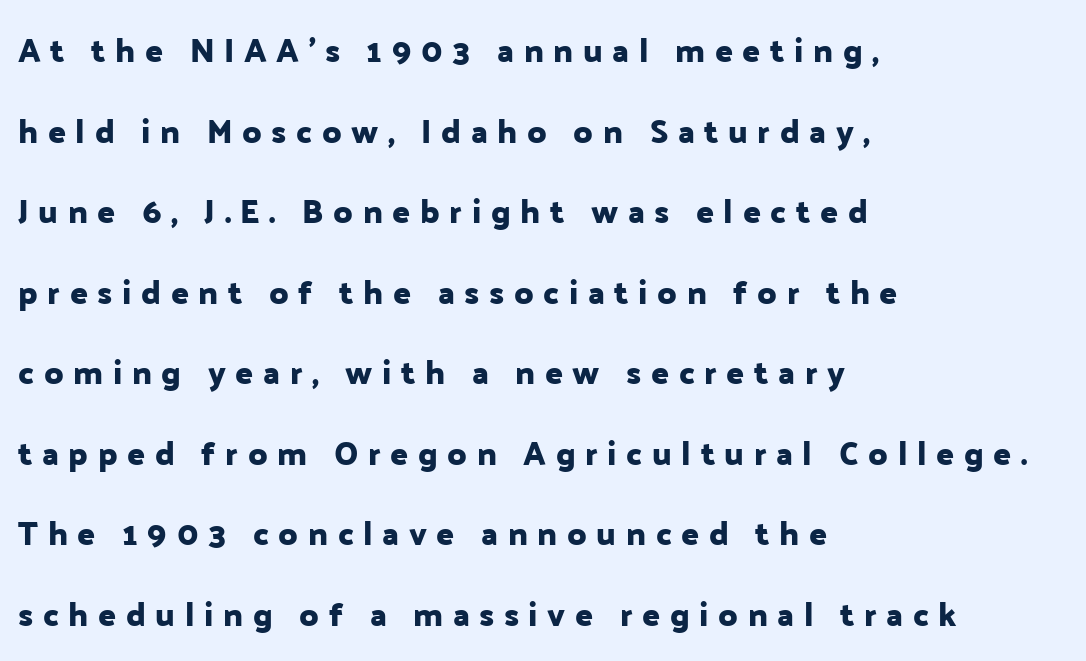
Q: Is the text italic (slanted)? A: No, it is upright.
Q: Is the typeface a serif or a sans-serif typeface? A: Sans-serif.
Q: Is the text underlined? A: No.
Q: How is the paragraph aligned? A: Left-aligned.
Q: Is the spacing between letters normal or unusually wide? A: Unusually wide.
Q: Is the spacing between lines tight, normal or loose? A: Loose.
Q: Width (condensed, normal, or wide)? A: Normal.
Q: Stroke contrast? A: Low.
Q: x-height? A: Medium.
Q: Monospaced? A: No.
